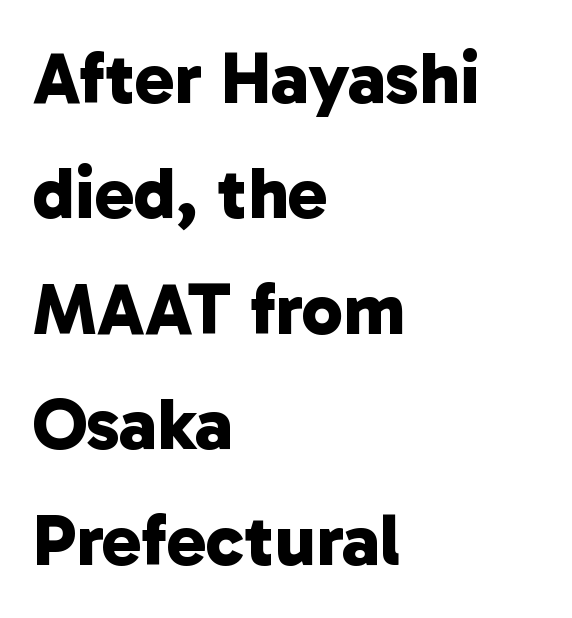
Q: Is the text bold? A: Yes.
Q: Is the typeface a serif or a sans-serif typeface? A: Sans-serif.
Q: Is the text underlined? A: No.
Q: How is the paragraph aligned? A: Left-aligned.
Q: Is the spacing between letters normal or unusually wide? A: Normal.
Q: Is the spacing between lines tight, normal or loose? A: Normal.
Q: Width (condensed, normal, or wide)? A: Normal.
Q: Stroke contrast? A: Low.
Q: x-height? A: Medium.
Q: Monospaced? A: No.
